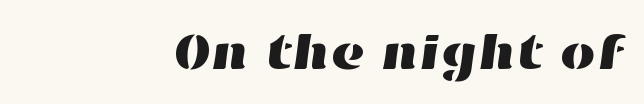
Standard letterfit; no display-style spreading of the glyphs. You could not count columns in this text — the font is proportionally spaced. The lines in this sample share a right terminus and differ only in where they begin. Descender tails drop into unmarked territory.
